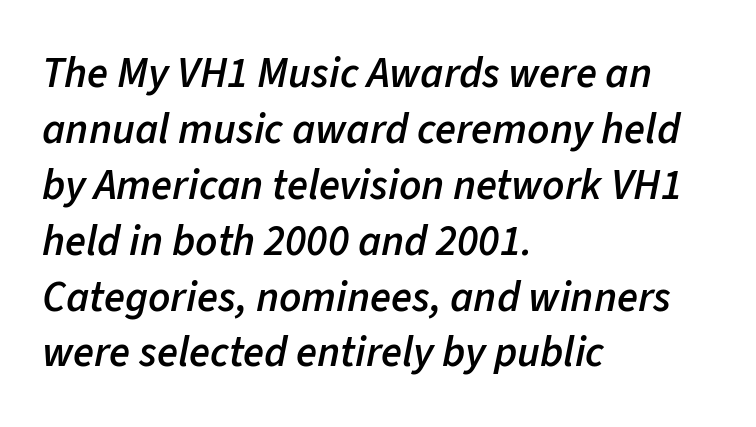
{"italic": "yes", "lean": "right", "slant_degrees": 11, "bold": "semi", "weight": "semibold", "width": "normal", "stroke_contrast": "low", "x_height": "medium", "monospaced": "no", "underline": "no", "align": "left", "line_spacing": "normal", "line_spacing_ratio": 1.3, "letter_spacing": "normal", "letter_spacing_em": 0.0, "glyph_px": 43}
